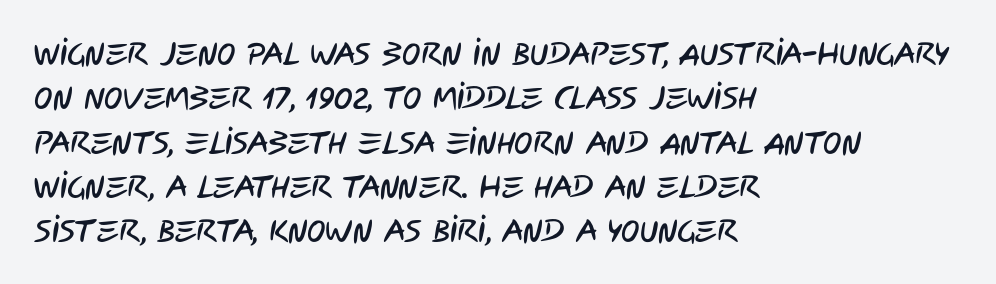
{"serif": "no", "width": "condensed", "stroke_contrast": "low", "x_height": "large", "monospaced": "no", "underline": "no", "align": "left", "line_spacing": "normal", "line_spacing_ratio": 1.43, "letter_spacing": "normal", "letter_spacing_em": 0.0, "glyph_px": 31}
